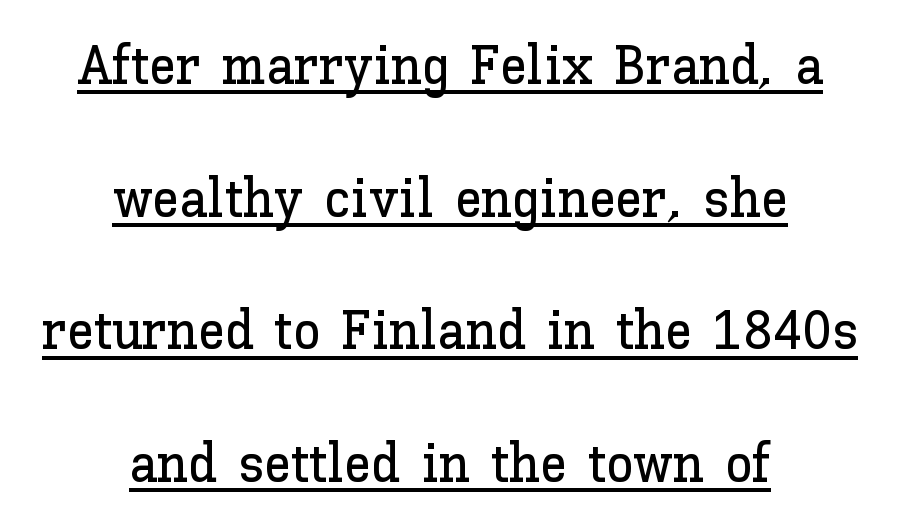
{"italic": "no", "width": "normal", "stroke_contrast": "low", "x_height": "medium", "monospaced": "no", "underline": "yes", "align": "center", "line_spacing": "loose", "line_spacing_ratio": 2.41, "letter_spacing": "normal", "letter_spacing_em": 0.0, "glyph_px": 55}
